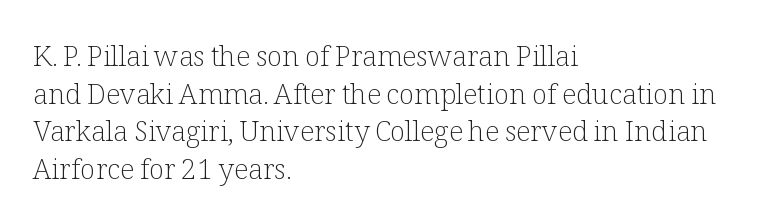
The image shows 28 px light serif type, upright; set left-aligned, normal line spacing (1.34x), normal letter spacing, not underlined; low stroke contrast and a medium x-height.
